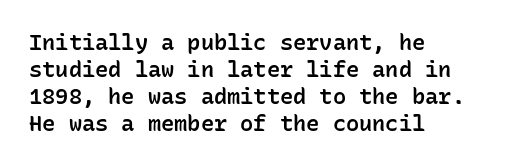
The image shows 22 px text type, upright; set left-aligned, line spacing 1.23x, normal letter spacing, not underlined.
